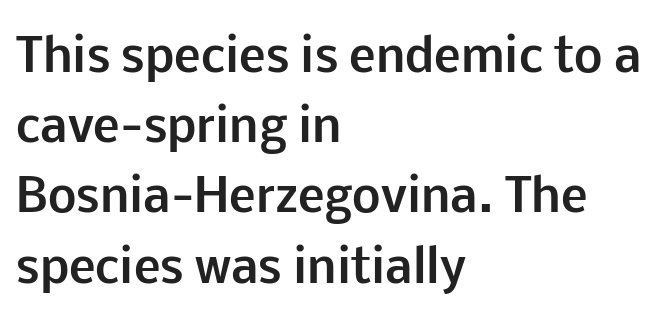
The image shows 45 px bold sans-serif type, upright; set left-aligned, normal line spacing (1.56x), normal letter spacing, not underlined; low stroke contrast and a medium x-height.
